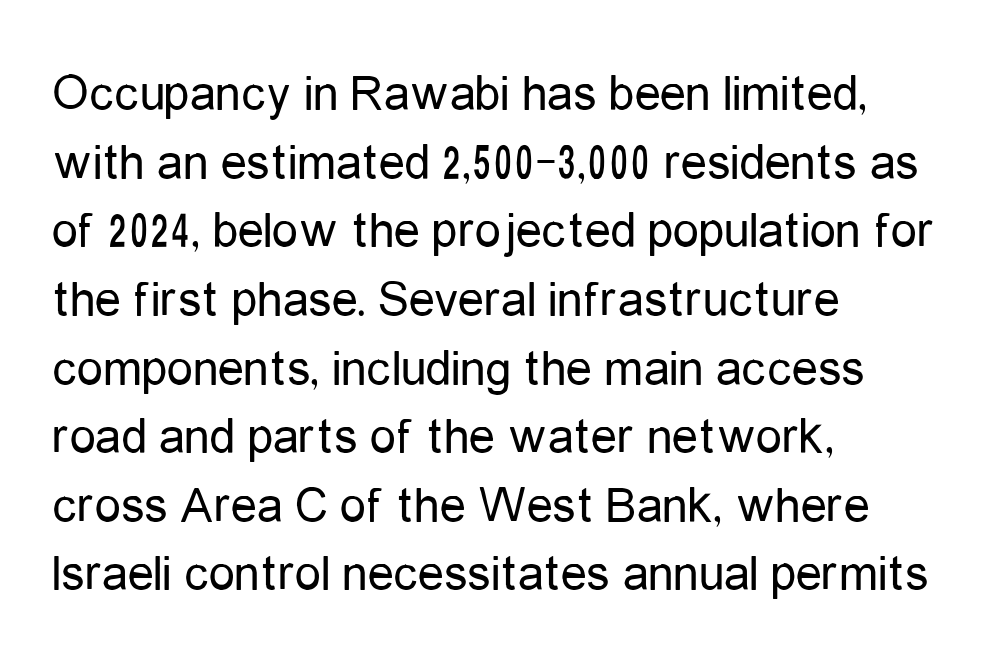
Q: Is the text bold? A: No.
Q: Is the text italic (slanted)? A: No, it is upright.
Q: Is the typeface a serif or a sans-serif typeface? A: Sans-serif.
Q: Is the text underlined? A: No.
Q: How is the paragraph aligned? A: Left-aligned.
Q: Is the spacing between letters normal or unusually wide? A: Normal.
Q: Is the spacing between lines tight, normal or loose? A: Normal.
Q: Width (condensed, normal, or wide)? A: Condensed.
Q: Stroke contrast? A: Low.
Q: x-height? A: Medium.
Q: Monospaced? A: No.
